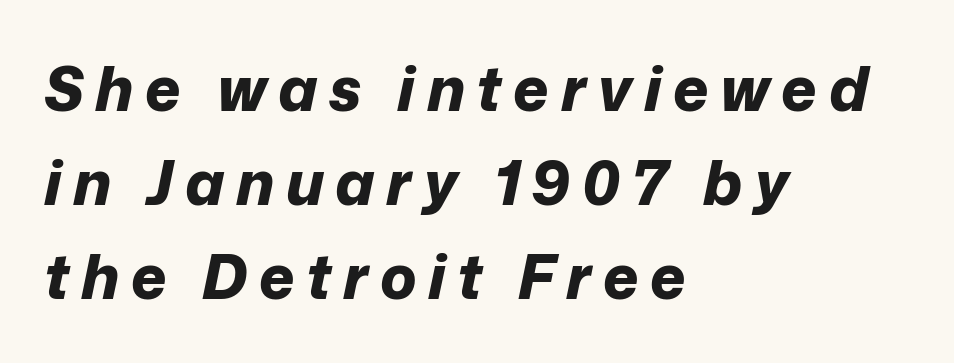
{"italic": "yes", "lean": "right", "slant_degrees": 12, "bold": "yes", "weight": "bold", "width": "normal", "stroke_contrast": "low", "x_height": "medium", "monospaced": "no", "underline": "no", "align": "left", "line_spacing": "normal", "line_spacing_ratio": 1.54, "glyph_px": 61}
